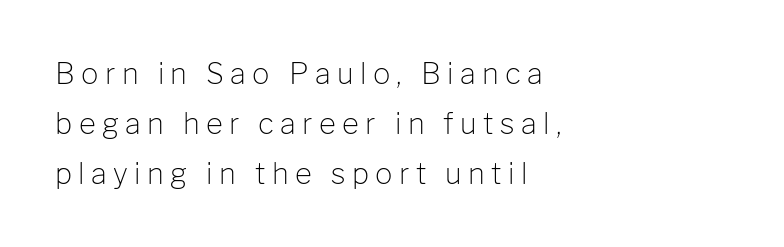
{"serif": "no", "italic": "no", "bold": "no", "weight": "light", "width": "normal", "stroke_contrast": "low", "x_height": "medium", "monospaced": "no", "underline": "no", "align": "left", "line_spacing_ratio": 1.72, "letter_spacing": "wide", "letter_spacing_em": 0.22, "glyph_px": 29}
